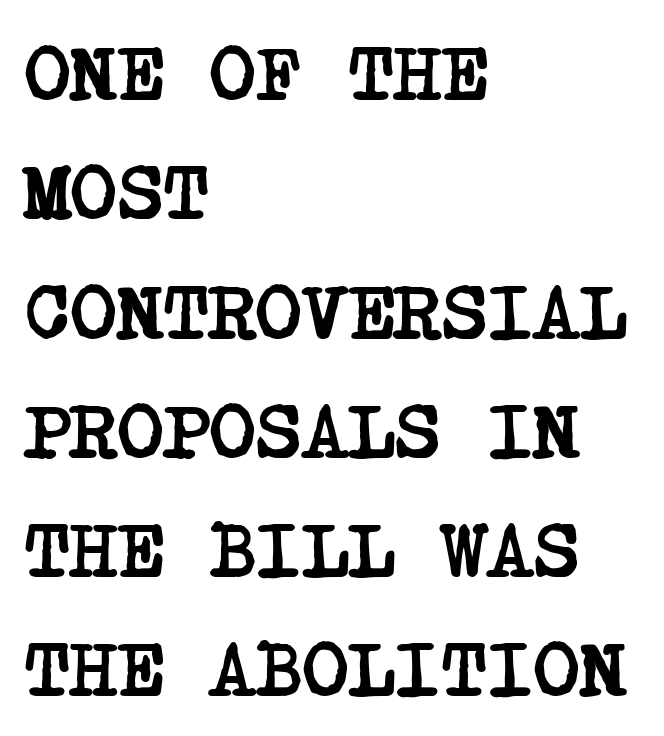
Q: Is the text bold? A: Yes.
Q: Is the typeface a serif or a sans-serif typeface? A: Serif.
Q: Is the text underlined? A: No.
Q: How is the paragraph aligned? A: Left-aligned.
Q: Is the spacing between letters normal or unusually wide? A: Normal.
Q: Is the spacing between lines tight, normal or loose? A: Normal.
Q: Width (condensed, normal, or wide)? A: Condensed.
Q: Stroke contrast? A: Low.
Q: x-height? A: Large.
